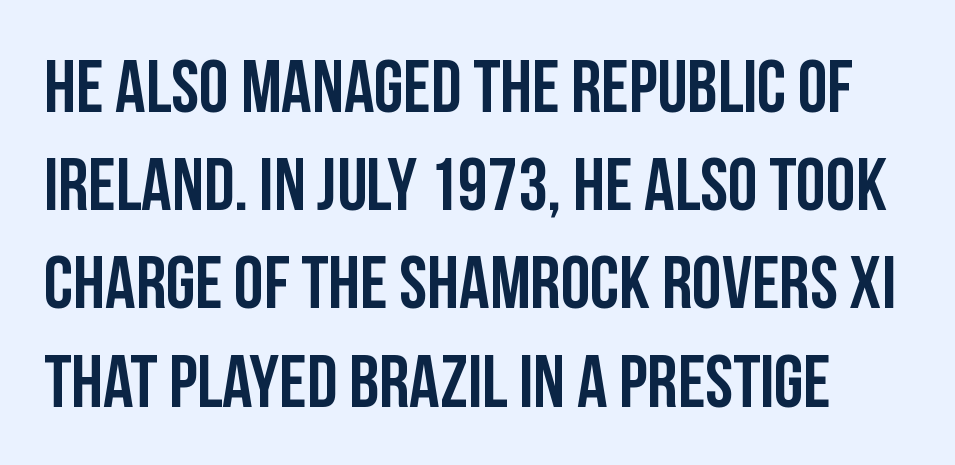
The letterforms sit shoulder to shoulder at normal distance. The passage shown is typeset with a sans-serif family. In terms of posture, this sample is upright. Leading matches the norm, producing a regular column.
